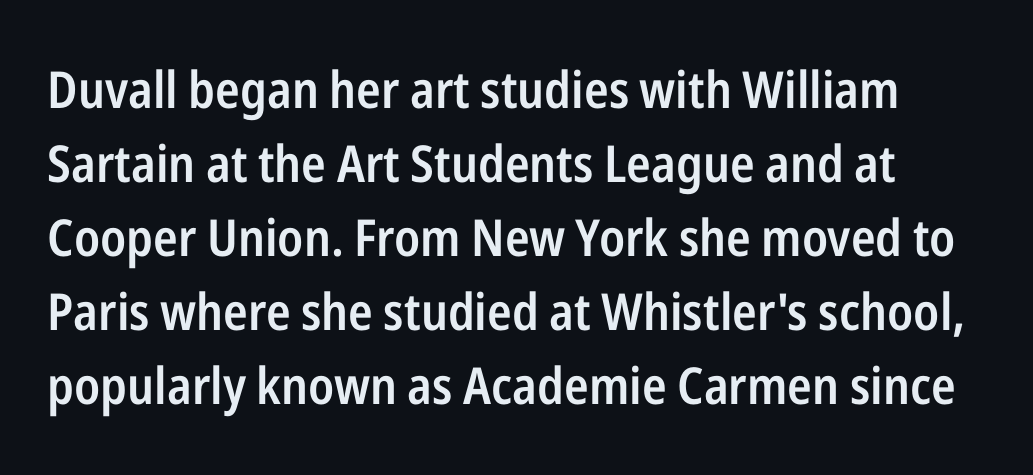
The image shows 51 px semibold, condensed sans-serif type, upright; set normal line spacing (1.45x), normal letter spacing, not underlined; low stroke contrast and a medium x-height.
